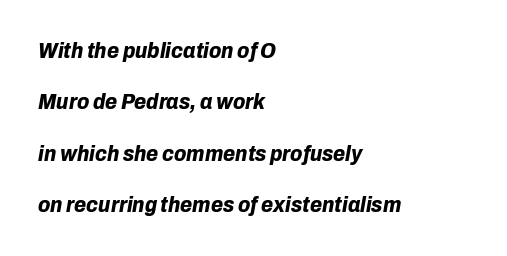
{"italic": "yes", "lean": "right", "slant_degrees": 10, "bold": "yes", "underline": "no", "align": "left", "line_spacing": "loose", "line_spacing_ratio": 2.34, "letter_spacing": "normal", "letter_spacing_em": 0.0, "glyph_px": 22}
